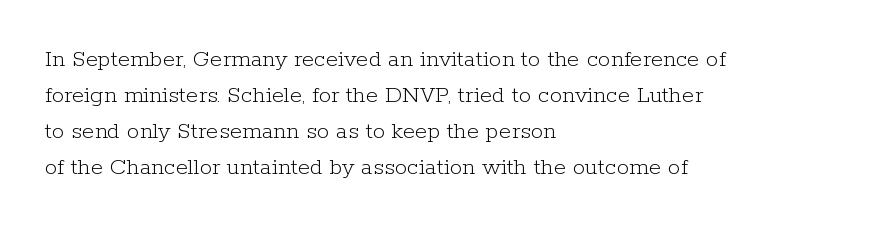
{"italic": "no", "bold": "no", "underline": "no", "align": "left", "line_spacing": "normal", "line_spacing_ratio": 1.44, "letter_spacing": "normal", "letter_spacing_em": 0.0, "glyph_px": 25}
